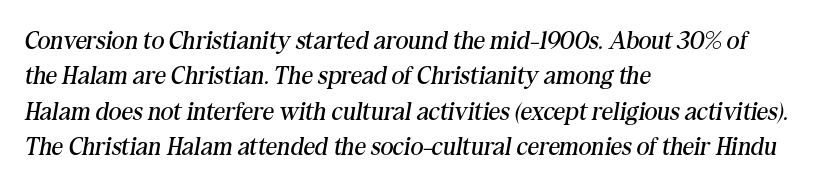
The image shows 25 px text type, italic (leaning right); set left-aligned, normal line spacing (1.42x), normal letter spacing, not underlined.
